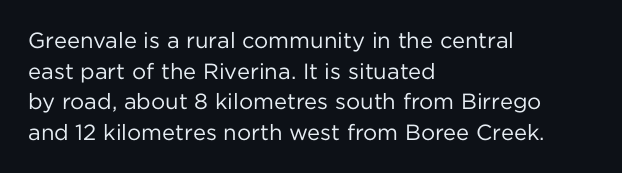
The image shows 22 px text type, upright; set left-aligned, normal line spacing (1.39x), normal letter spacing, not underlined.
